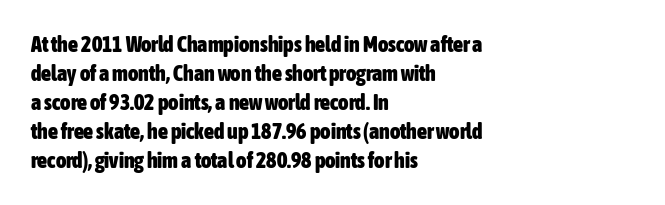
Q: Is the text bold? A: Yes.
Q: Is the text italic (slanted)? A: No, it is upright.
Q: Is the text underlined? A: No.
Q: How is the paragraph aligned? A: Left-aligned.
Q: Is the spacing between letters normal or unusually wide? A: Normal.
Q: Is the spacing between lines tight, normal or loose? A: Normal.
